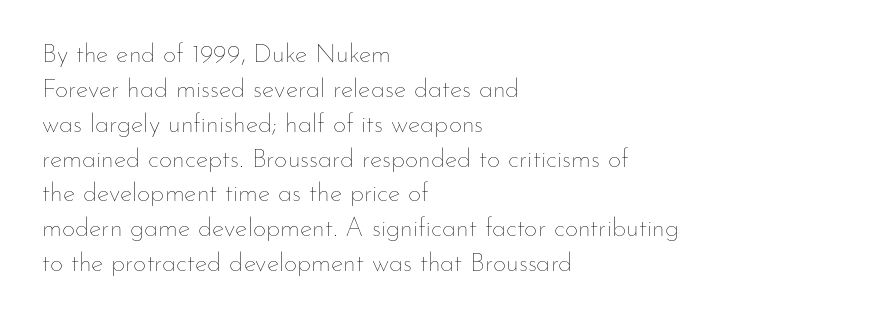
{"italic": "no", "bold": "no", "underline": "no", "align": "left", "line_spacing": "normal", "line_spacing_ratio": 1.34, "letter_spacing": "normal", "letter_spacing_em": 0.0, "glyph_px": 26}
